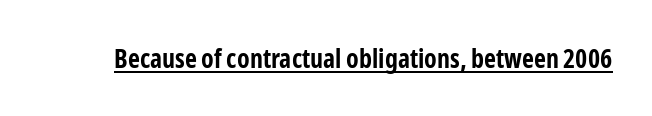
{"italic": "no", "bold": "yes", "underline": "yes", "letter_spacing": "normal", "letter_spacing_em": 0.0, "glyph_px": 26}
